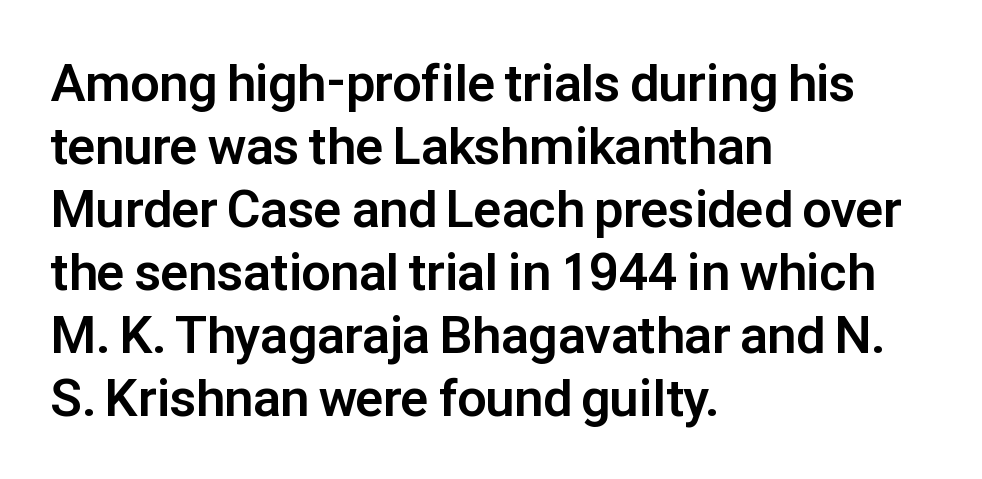
The image shows 52 px bold sans-serif type, upright; set left-aligned, line spacing 1.21x, normal letter spacing, not underlined; low stroke contrast and a medium x-height.
